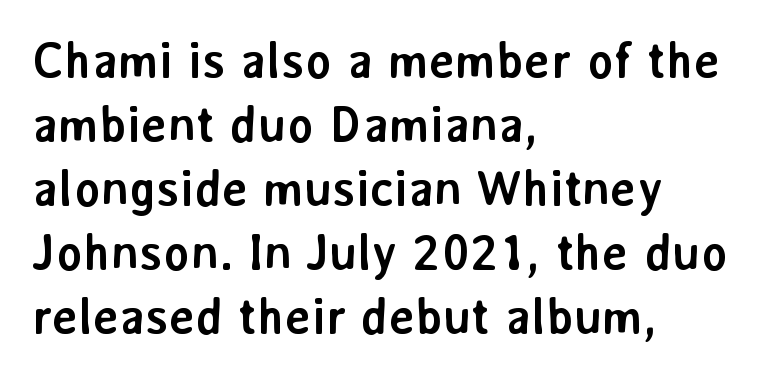
The letters carry no serifs — their stems end cleanly without finishing strokes. Spacing verdict: proportional, widths tailored to each character. Letter spacing: default. The glyphs are unaccompanied by any horizontal stroke below them. Quick note: not italic, upright. In terms of weight, the rendering is a true, heavy bold.
